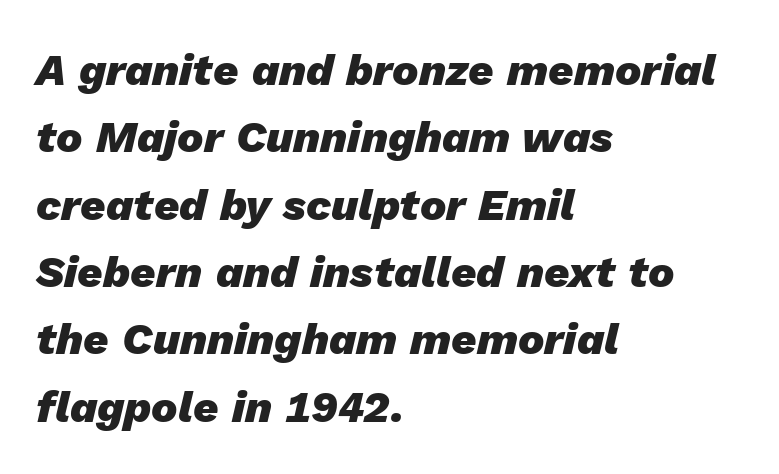
Proportional: the letters do not fall into vertical columns. The sample has been set heavy, in full bold. Glyph-to-glyph distance matches everyday printed text. The line-height multiplier appears to be the usual default.
